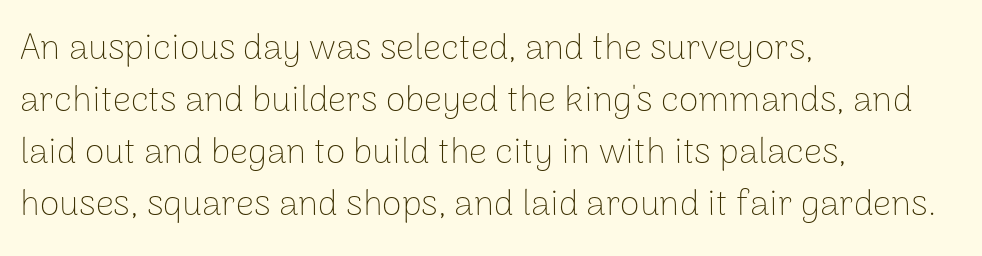
Nothing sits at the stroke ends, so this counts as sans-serif. Each letter keeps its own natural width here, so spacing adapts to shape. Decoration check: the copy has no underline. Is there any slant? The stems are plumb. Does the copy run flush right? No — it runs flush left. Rows of type keep a routine distance in the vertical direction.
